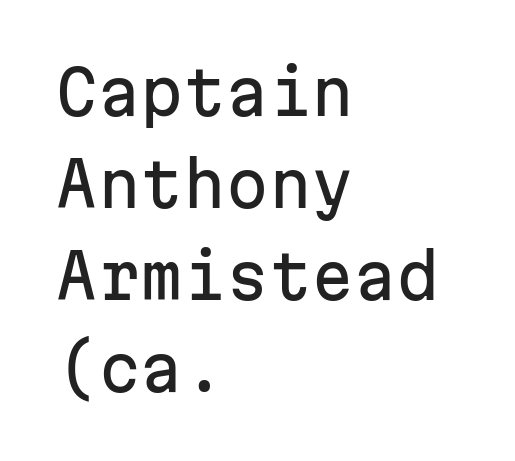
The image shows 61 px sans-serif type, upright, monospaced; set left-aligned, normal line spacing (1.51x), normal letter spacing, not underlined; low stroke contrast and a medium x-height.
